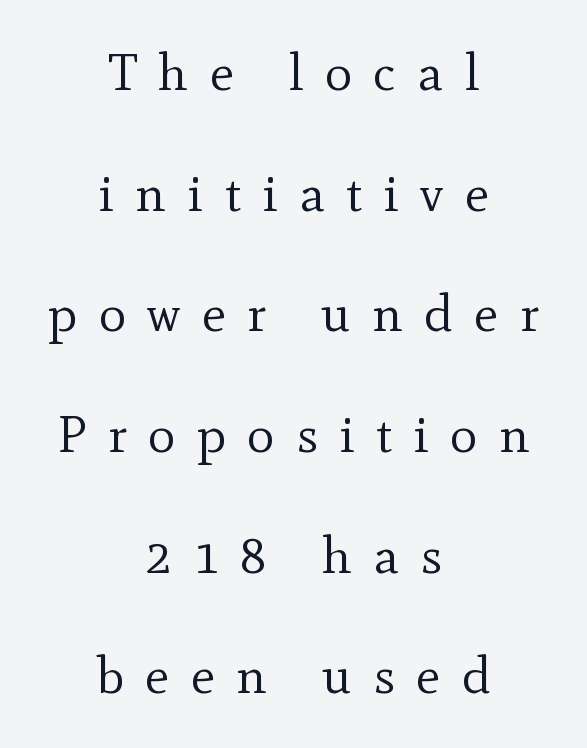
{"serif": "yes", "italic": "no", "bold": "no", "weight": "regular", "width": "normal", "x_height": "small", "monospaced": "no", "underline": "no", "align": "center", "line_spacing": "loose", "line_spacing_ratio": 2.32, "letter_spacing": "wide", "letter_spacing_em": 0.41, "glyph_px": 52}
